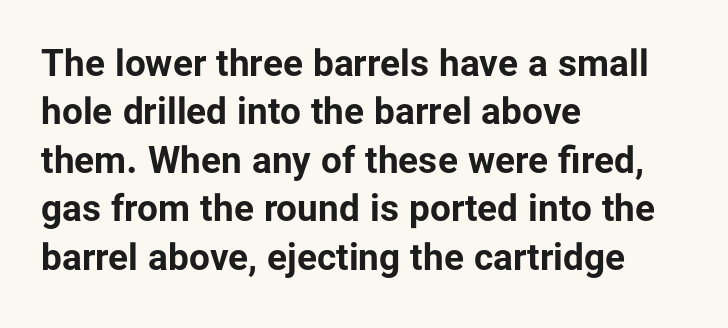
Q: Is the text bold? A: Yes.
Q: Is the text italic (slanted)? A: No, it is upright.
Q: Is the typeface a serif or a sans-serif typeface? A: Sans-serif.
Q: Is the text underlined? A: No.
Q: How is the paragraph aligned? A: Left-aligned.
Q: Is the spacing between letters normal or unusually wide? A: Normal.
Q: Is the spacing between lines tight, normal or loose? A: Normal.
Q: Width (condensed, normal, or wide)? A: Normal.
Q: Stroke contrast? A: Low.
Q: x-height? A: Medium.
Q: Monospaced? A: No.
